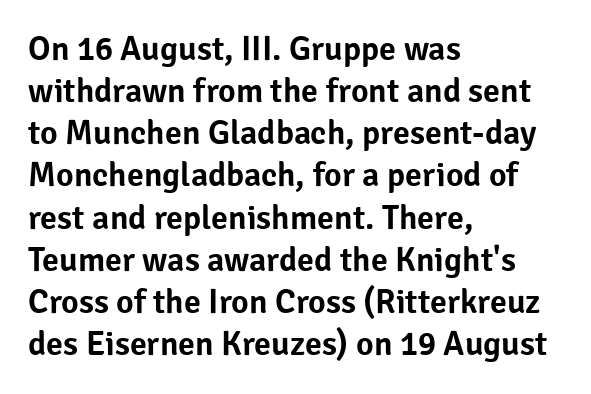
Q: Is the text italic (slanted)? A: No, it is upright.
Q: Is the typeface a serif or a sans-serif typeface? A: Sans-serif.
Q: Is the text underlined? A: No.
Q: How is the paragraph aligned? A: Left-aligned.
Q: Is the spacing between letters normal or unusually wide? A: Normal.
Q: Width (condensed, normal, or wide)? A: Normal.
Q: Stroke contrast? A: Low.
Q: x-height? A: Medium.
Q: Monospaced? A: No.
